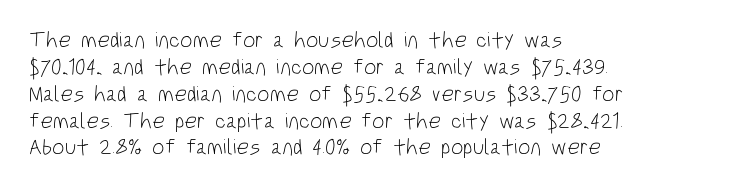
{"italic": "no", "bold": "no", "underline": "no", "align": "left", "line_spacing_ratio": 1.22, "letter_spacing": "normal", "letter_spacing_em": 0.0, "glyph_px": 22}
